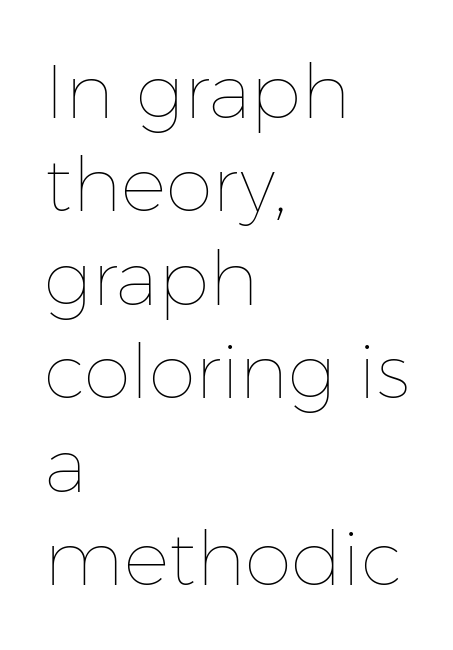
Alignment: flush left. Note the varied advance widths — an 'i' is clearly narrower than an 'm'. The lettering holds an erect, upright posture throughout. This is not heavy type; no bold has been used.
